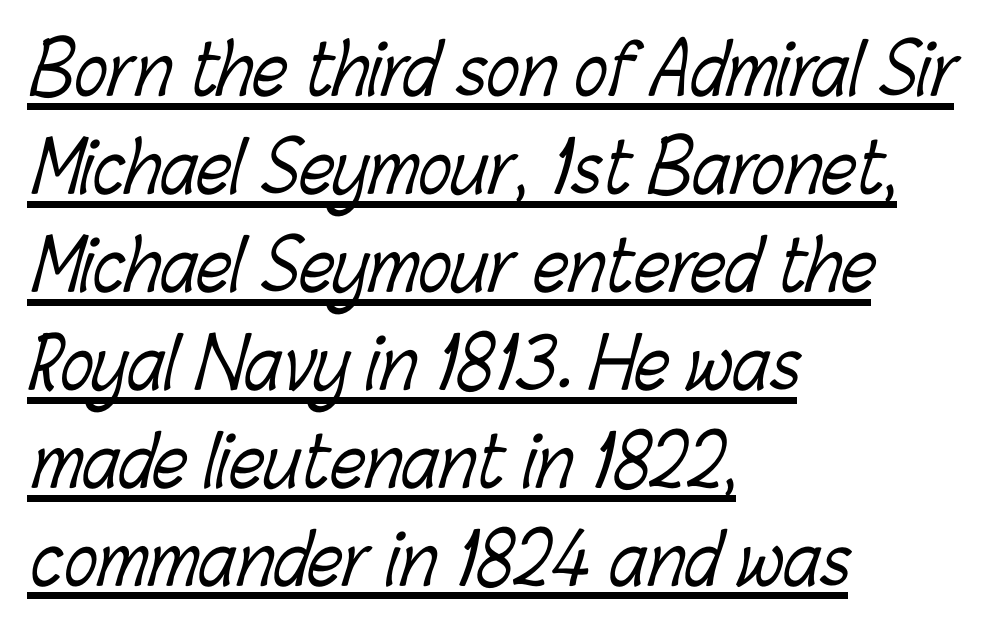
Q: Is the text bold? A: No.
Q: Is the text underlined? A: Yes.
Q: How is the paragraph aligned? A: Left-aligned.
Q: Is the spacing between letters normal or unusually wide? A: Normal.
Q: Is the spacing between lines tight, normal or loose? A: Normal.
Q: Width (condensed, normal, or wide)? A: Condensed.
Q: Stroke contrast? A: Low.
Q: x-height? A: Medium.
Q: Monospaced? A: No.
